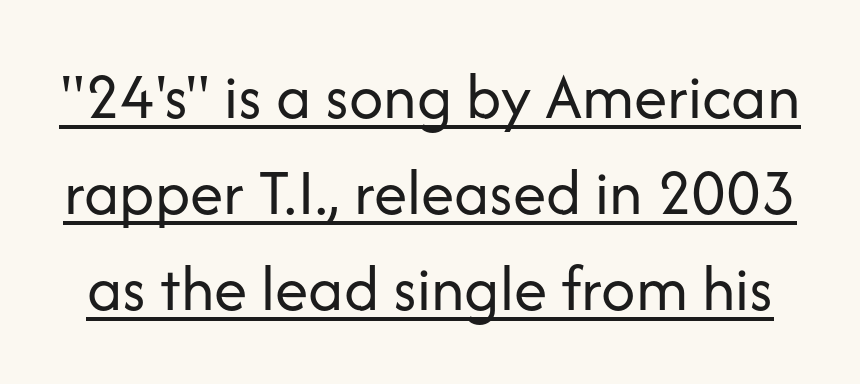
The image shows 67 px regular-weight sans-serif type, upright; set normal line spacing (1.43x), normal letter spacing, underlined; low stroke contrast and a medium x-height.
